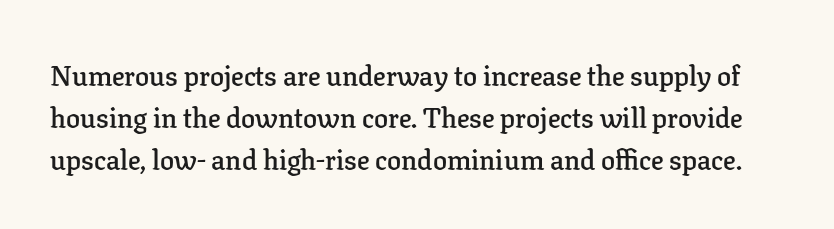
The image shows 28 px semibold serif type, upright; set normal line spacing (1.5x), normal letter spacing, not underlined; low stroke contrast and a medium x-height.
